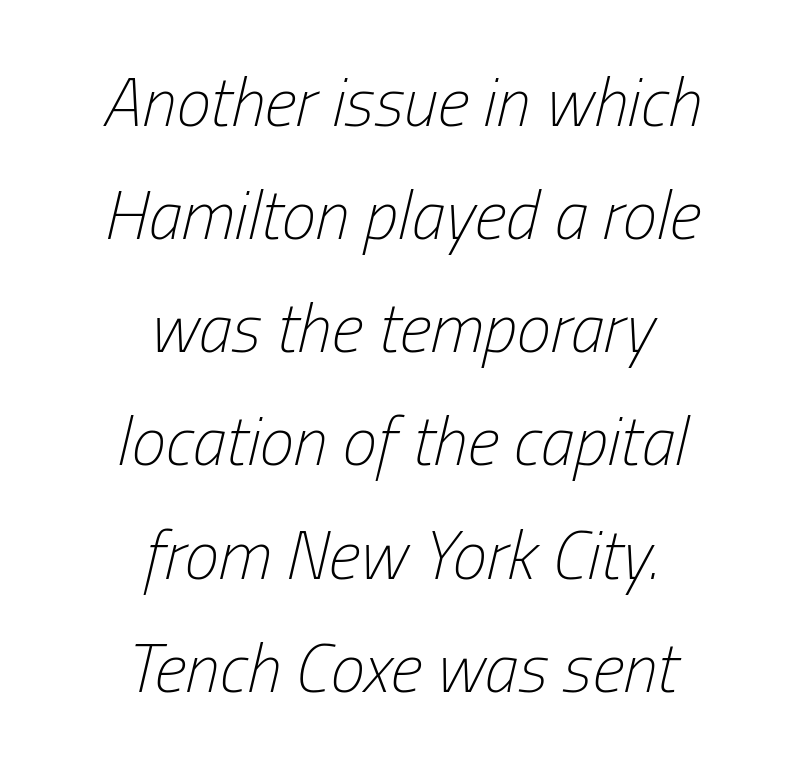
Letters rest on an invisible, unmarked baseline. The letters advance in unequal steps, a hallmark of proportional type. Weight: regular or lighter. You can tell it's italic because the verticals aren't actually vertical. You could call the tracking neutral — neither tight nor loose. Successive baselines arrive at the customary interval.
